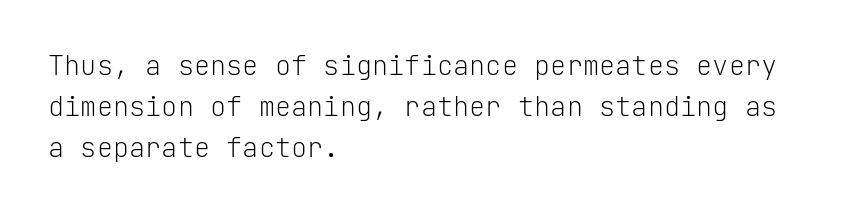
Q: Is the text bold? A: No.
Q: Is the text italic (slanted)? A: No, it is upright.
Q: Is the text underlined? A: No.
Q: How is the paragraph aligned? A: Left-aligned.
Q: Is the spacing between letters normal or unusually wide? A: Normal.
Q: Is the spacing between lines tight, normal or loose? A: Normal.
